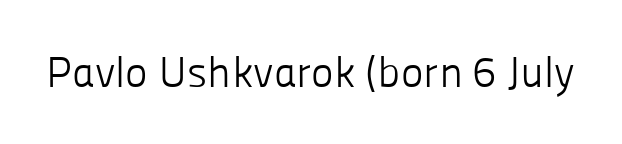
{"serif": "no", "italic": "no", "bold": "no", "weight": "light", "width": "normal", "stroke_contrast": "low", "x_height": "medium", "monospaced": "no", "underline": "no", "letter_spacing": "normal", "letter_spacing_em": 0.0, "glyph_px": 43}
